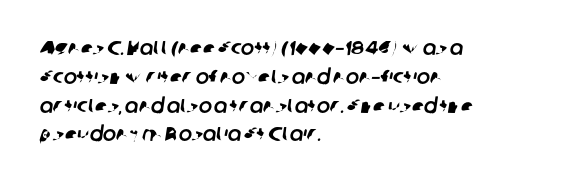
If you measured baseline to baseline, you'd find a middling distance. One-word summary of the alignment: left. Look at the tracking — it's just the regular setting, nothing added. The zone under the glyphs is completely vacant.
